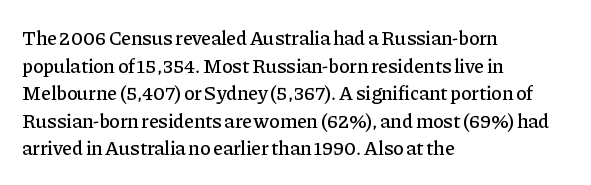
Q: Is the text italic (slanted)? A: No, it is upright.
Q: Is the text underlined? A: No.
Q: How is the paragraph aligned? A: Left-aligned.
Q: Is the spacing between letters normal or unusually wide? A: Normal.
Q: Is the spacing between lines tight, normal or loose? A: Normal.
